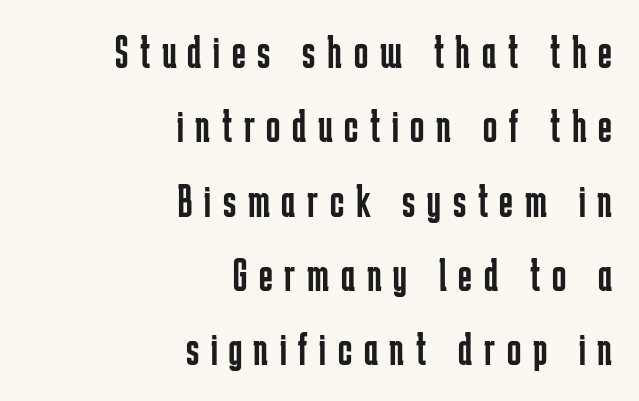
{"serif": "no", "italic": "no", "bold": "no", "weight": "regular", "width": "condensed", "stroke_contrast": "low", "x_height": "medium", "monospaced": "no", "underline": "no", "align": "right", "line_spacing": "normal", "line_spacing_ratio": 1.58, "letter_spacing": "wide", "letter_spacing_em": 0.25, "glyph_px": 47}
